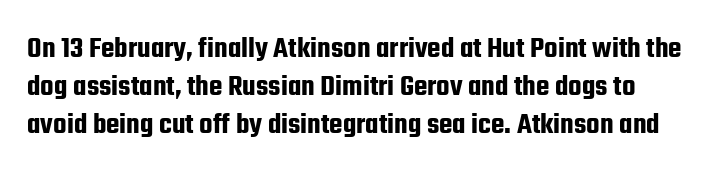
A roman cut, with each character standing at attention. Note the varied advance widths — an 'i' is clearly narrower than an 'm'. To sum up the face: it is a sans, with no serifs. Descender tails drop into unmarked territory. What stands out about the letter spacing? Nothing — it is the standard amount.
